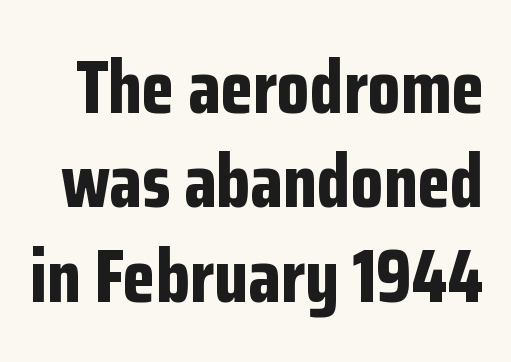
Q: Is the text bold? A: Yes.
Q: Is the text italic (slanted)? A: No, it is upright.
Q: Is the typeface a serif or a sans-serif typeface? A: Sans-serif.
Q: Is the text underlined? A: No.
Q: Is the spacing between letters normal or unusually wide? A: Normal.
Q: Is the spacing between lines tight, normal or loose? A: Normal.
Q: Width (condensed, normal, or wide)? A: Condensed.
Q: Stroke contrast? A: Low.
Q: x-height? A: Medium.
Q: Monospaced? A: No.
